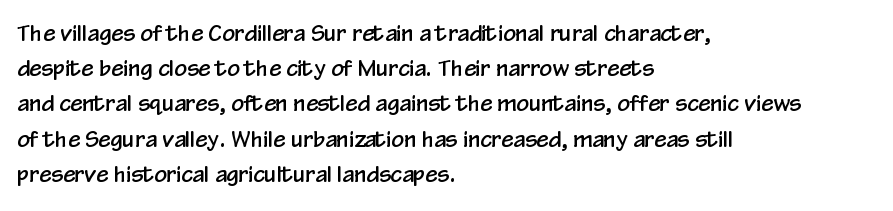
Q: Is the text italic (slanted)? A: No, it is upright.
Q: Is the text underlined? A: No.
Q: How is the paragraph aligned? A: Left-aligned.
Q: Is the spacing between letters normal or unusually wide? A: Normal.
Q: Is the spacing between lines tight, normal or loose? A: Normal.
